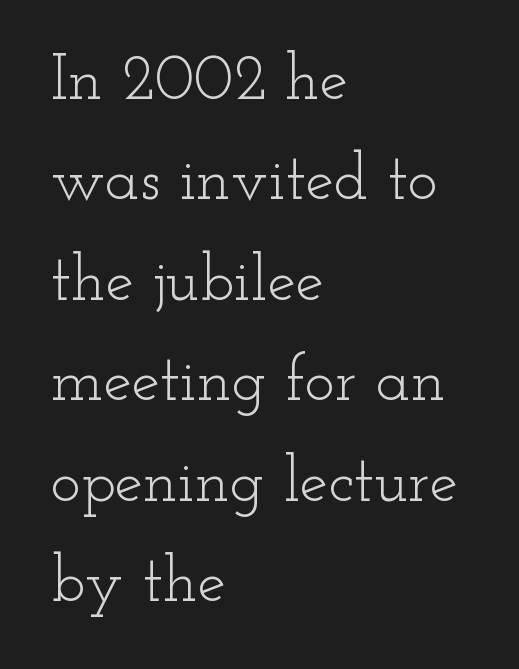
The image shows 64 px light, wide serif type, upright; set left-aligned, normal line spacing (1.57x), normal letter spacing, not underlined; low stroke contrast and a small x-height.
